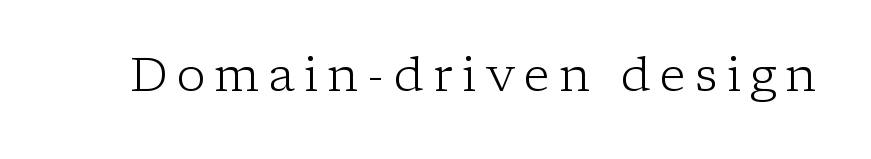
The image shows 48 px light serif type, upright; set not underlined; low stroke contrast and a medium x-height.
